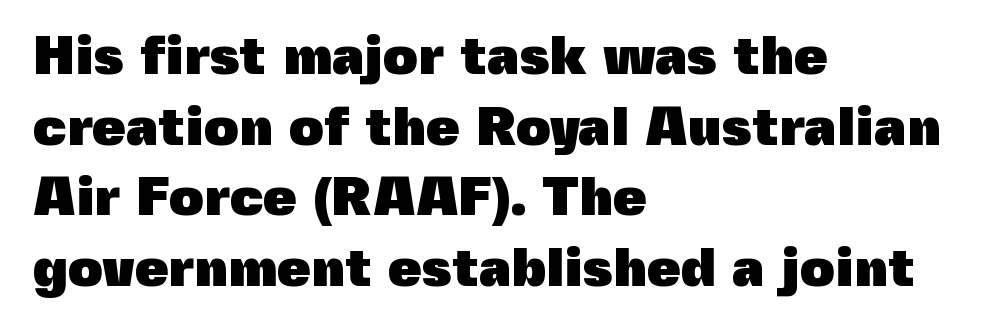
{"serif": "no", "italic": "no", "bold": "yes", "weight": "heavy", "width": "normal", "x_height": "medium", "monospaced": "no", "underline": "no", "align": "left", "line_spacing": "normal", "line_spacing_ratio": 1.31, "letter_spacing": "normal", "letter_spacing_em": 0.0, "glyph_px": 54}
